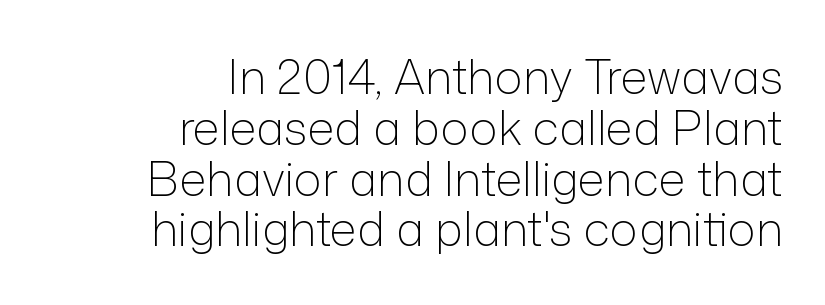
The image shows 47 px light sans-serif type, upright; set right-aligned, tight line spacing (1.08x), normal letter spacing, not underlined; low stroke contrast and a medium x-height.
